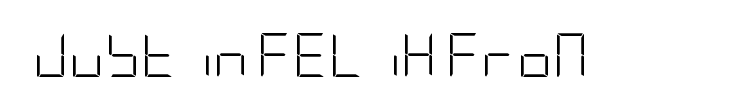
Q: Is the text bold? A: No.
Q: Is the text italic (slanted)? A: No, it is upright.
Q: Is the typeface a serif or a sans-serif typeface? A: Sans-serif.
Q: Is the text underlined? A: No.
Q: Is the spacing between letters normal or unusually wide? A: Normal.
Q: Width (condensed, normal, or wide)? A: Condensed.
Q: Stroke contrast? A: Low.
Q: x-height? A: Large.
